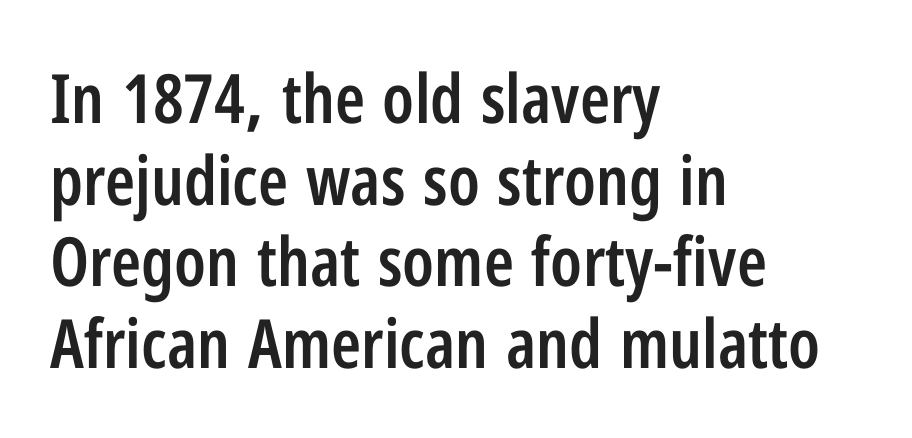
Q: Is the text bold? A: Semi-bold.
Q: Is the text italic (slanted)? A: No, it is upright.
Q: Is the typeface a serif or a sans-serif typeface? A: Sans-serif.
Q: Is the text underlined? A: No.
Q: How is the paragraph aligned? A: Left-aligned.
Q: Is the spacing between letters normal or unusually wide? A: Normal.
Q: Width (condensed, normal, or wide)? A: Condensed.
Q: Stroke contrast? A: Low.
Q: x-height? A: Medium.
Q: Monospaced? A: No.
